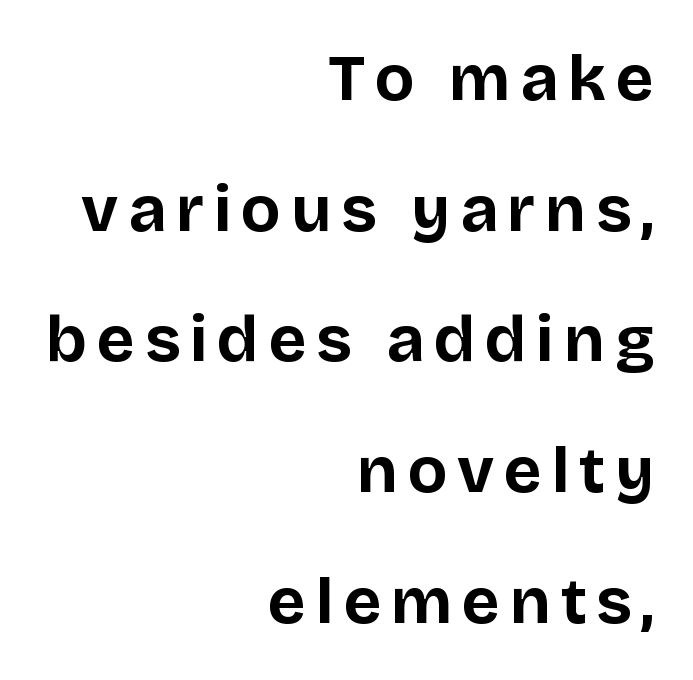
{"serif": "no", "italic": "no", "bold": "yes", "weight": "bold", "width": "normal", "stroke_contrast": "low", "x_height": "large", "monospaced": "no", "underline": "no", "align": "right", "line_spacing": "loose", "line_spacing_ratio": 2.01, "glyph_px": 65}
